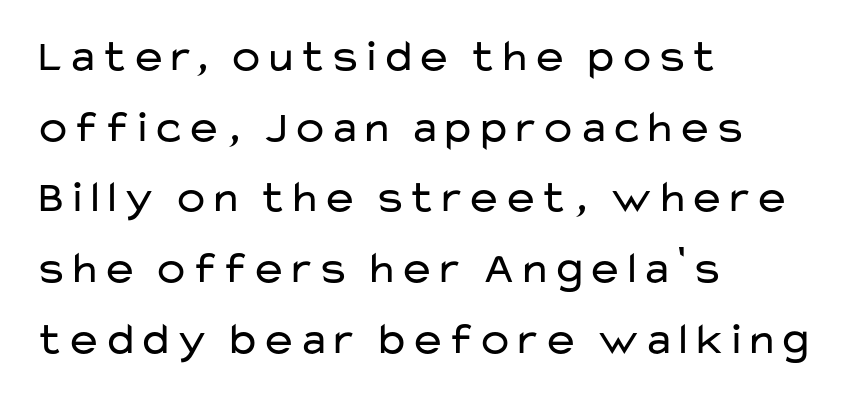
Is there much room between lines? A standard amount, neither cramped nor airy. Any mark beneath the type? The region is blank. Think of a printed novel: that variable character pitch is what you see here. Bold? No — there's no thickening of the strokes.
